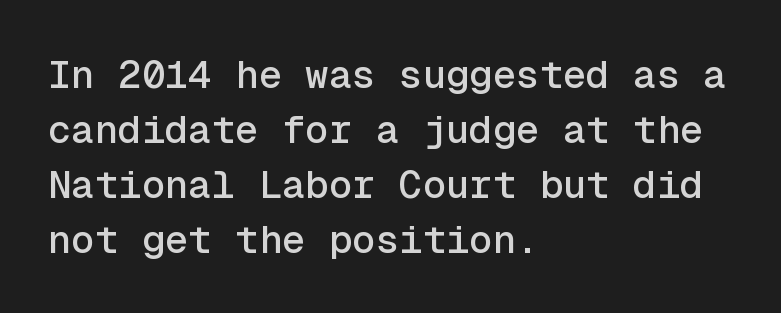
Q: Is the text italic (slanted)? A: No, it is upright.
Q: Is the typeface a serif or a sans-serif typeface? A: Sans-serif.
Q: Is the text underlined? A: No.
Q: How is the paragraph aligned? A: Left-aligned.
Q: Is the spacing between letters normal or unusually wide? A: Normal.
Q: Is the spacing between lines tight, normal or loose? A: Normal.
Q: Width (condensed, normal, or wide)? A: Normal.
Q: x-height? A: Medium.
Q: Monospaced? A: Yes.
